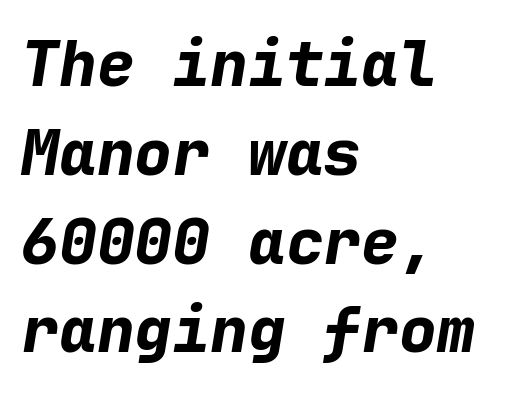
{"italic": "yes", "lean": "right", "slant_degrees": 9, "bold": "yes", "weight": "bold", "width": "normal", "stroke_contrast": "low", "x_height": "medium", "monospaced": "yes", "underline": "no", "align": "left", "line_spacing": "normal", "line_spacing_ratio": 1.41, "letter_spacing": "normal", "letter_spacing_em": 0.0, "glyph_px": 63}
